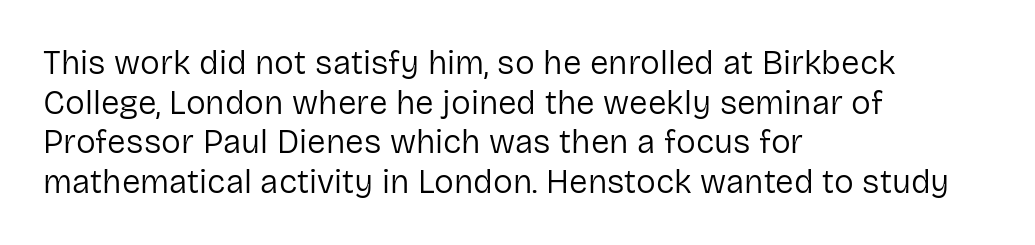
{"serif": "no", "italic": "no", "bold": "no", "weight": "regular", "width": "normal", "stroke_contrast": "low", "x_height": "medium", "monospaced": "no", "underline": "no", "align": "left", "line_spacing_ratio": 1.2, "letter_spacing": "normal", "letter_spacing_em": 0.0, "glyph_px": 33}
